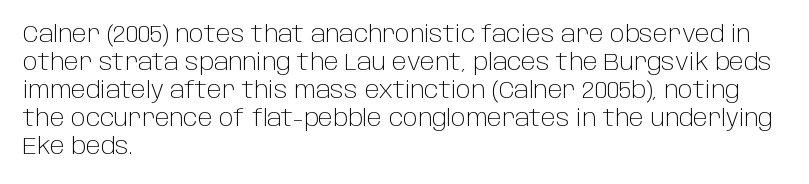
{"italic": "no", "bold": "no", "underline": "no", "align": "left", "line_spacing_ratio": 1.22, "letter_spacing": "normal", "letter_spacing_em": 0.0, "glyph_px": 23}
